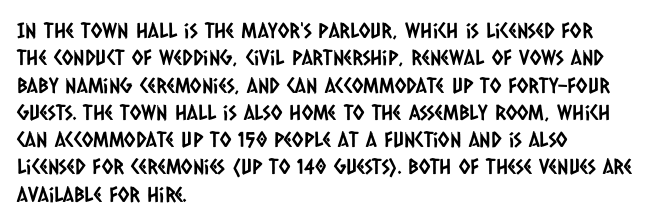
The image shows 21 px text type; set left-aligned, normal line spacing (1.3x), normal letter spacing, not underlined.
